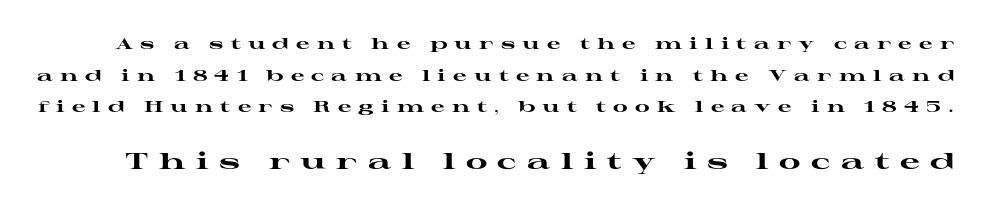
Q: Is the text bold? A: Yes.
Q: Is the text italic (slanted)? A: No, it is upright.
Q: Is the text underlined? A: No.
Q: Is the spacing between letters normal or unusually wide? A: Unusually wide.
Q: Is the spacing between lines tight, normal or loose? A: Loose.
Q: Which block of text is set in a larger size, the first (top) or the second (bottom)? A: The second (bottom) one.
